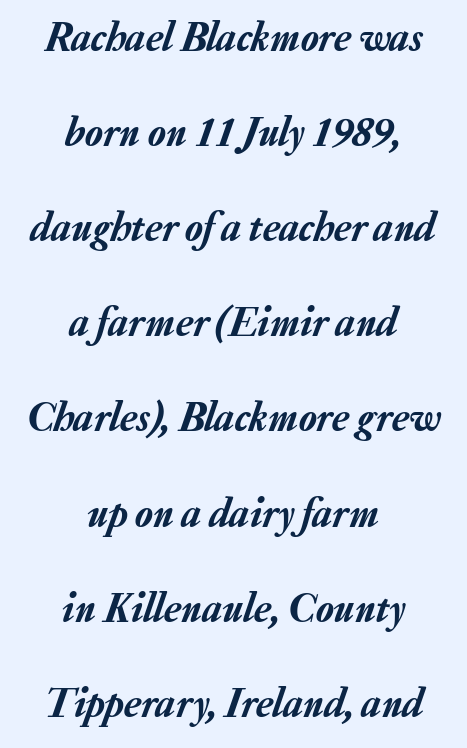
Q: Is the text italic (slanted)? A: Yes, it leans right by about 20 degrees.
Q: Is the text underlined? A: No.
Q: How is the paragraph aligned? A: Centered.
Q: Is the spacing between letters normal or unusually wide? A: Normal.
Q: Is the spacing between lines tight, normal or loose? A: Loose.
Q: Width (condensed, normal, or wide)? A: Normal.
Q: Stroke contrast? A: Low.
Q: x-height? A: Medium.
Q: Monospaced? A: No.
